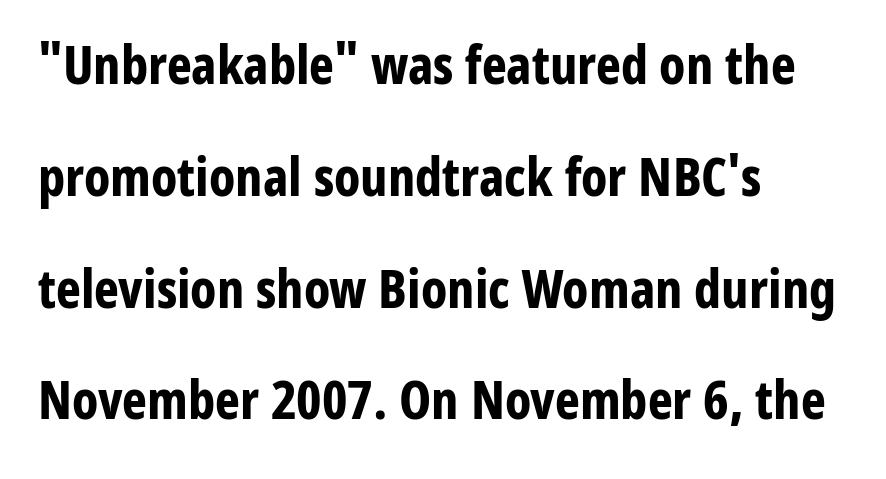
Regarding leading, the lines here are spaced well apart. Note the varied advance widths — an 'i' is clearly narrower than an 'm'. How heavy is the stroke? Heavy — this is a bold. Just letters on the line, the space beneath them empty.
